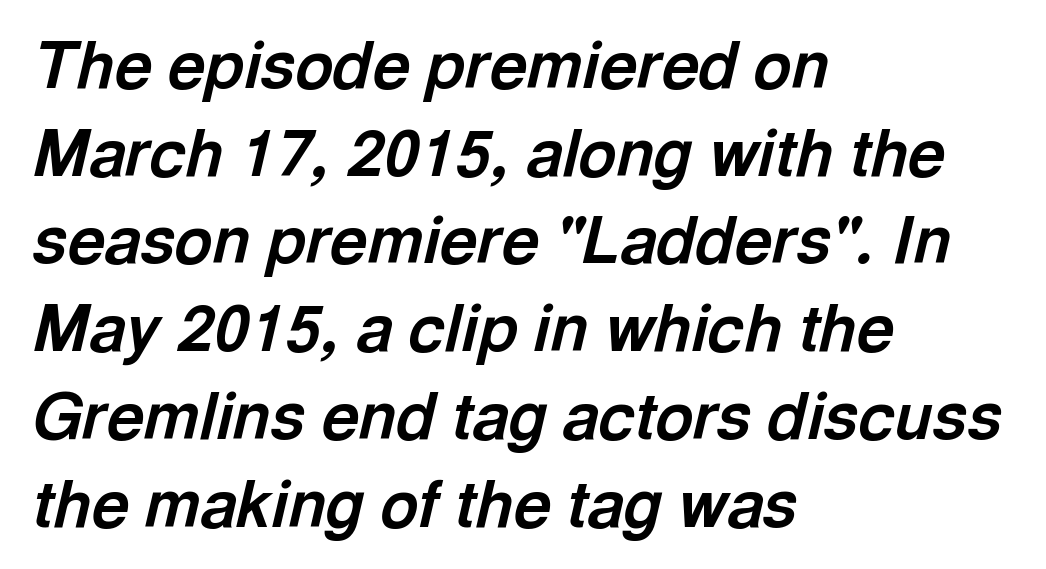
{"italic": "yes", "lean": "right", "slant_degrees": 13, "bold": "yes", "weight": "bold", "width": "normal", "x_height": "medium", "monospaced": "no", "underline": "no", "align": "left", "line_spacing": "normal", "line_spacing_ratio": 1.35, "letter_spacing": "normal", "letter_spacing_em": 0.0, "glyph_px": 65}
